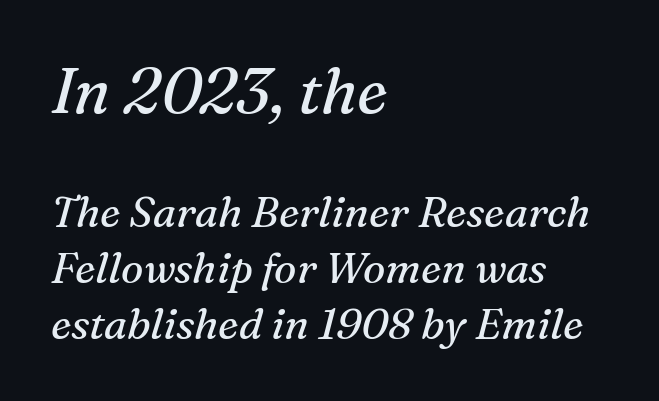
{"serif": "yes", "italic": "yes", "lean": "right", "slant_degrees": 16, "bold": "no", "weight": "regular", "width": "normal", "stroke_contrast": "medium", "x_height": "medium", "monospaced": "no", "underline": "no", "align": "left", "line_spacing": "normal", "line_spacing_ratio": 1.33, "letter_spacing": "normal", "letter_spacing_em": 0.0, "larger_block": "first", "size_ratio": 1.5, "glyph_px": 63}
